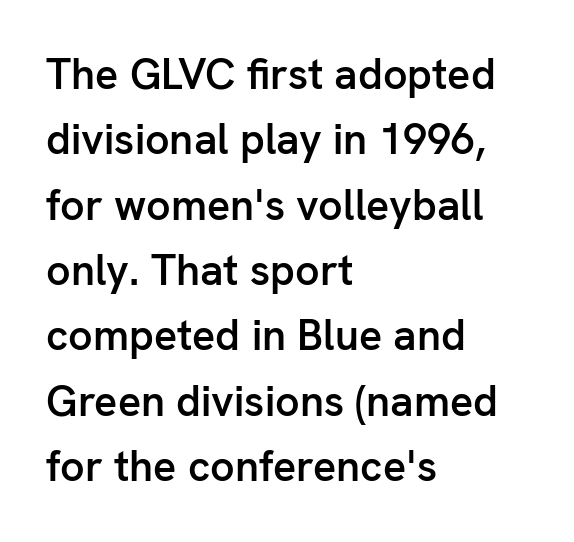
The rendering uses natural spacing where letterforms have individual widths. Nobody drew a line under any word here. Classification — sans serif. Tracking value appears to be zero — textbook default spacing. On the weight axis this lands at semibold, roughly 600. Which margin do the lines hug? The left one — the right edge is uneven.
